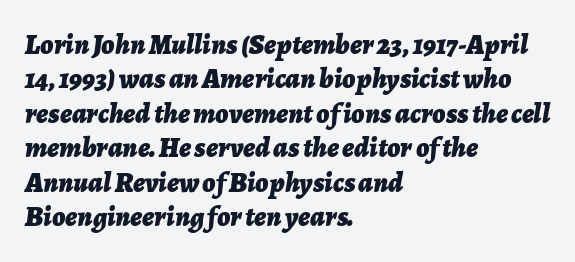
{"italic": "yes", "lean": "right", "slant_degrees": 7, "bold": "yes", "weight": "bold", "width": "normal", "stroke_contrast": "low", "x_height": "medium", "monospaced": "no", "underline": "no", "align": "left", "line_spacing_ratio": 1.23, "letter_spacing": "normal", "letter_spacing_em": 0.0, "glyph_px": 28}
